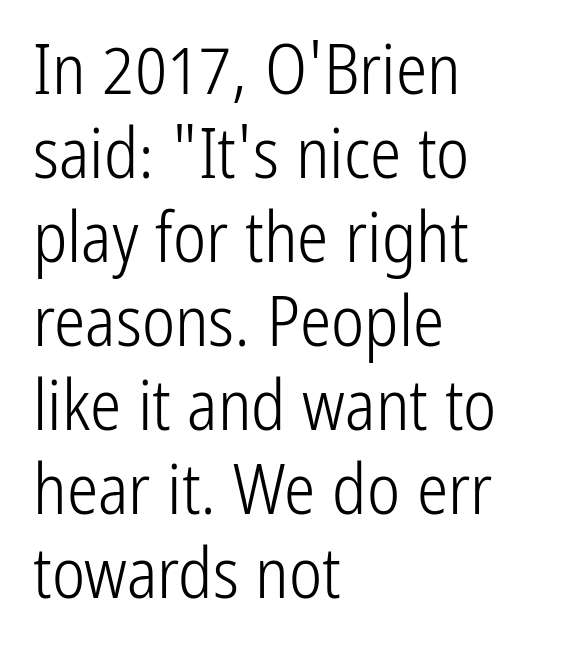
{"serif": "no", "italic": "no", "bold": "no", "weight": "light", "width": "condensed", "stroke_contrast": "low", "x_height": "medium", "monospaced": "no", "underline": "no", "align": "left", "line_spacing_ratio": 1.2, "letter_spacing": "normal", "letter_spacing_em": 0.0, "glyph_px": 70}
